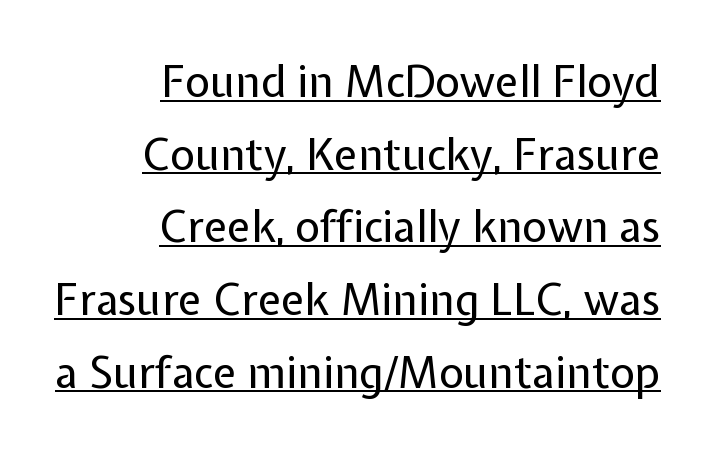
This rendering features underlined lettering. This is roman type, the default non-slanted kind. Here the designer chose a conventional face with non-uniform glyph widths. Grotesque or geometric, the face here clearly has no serifs.
